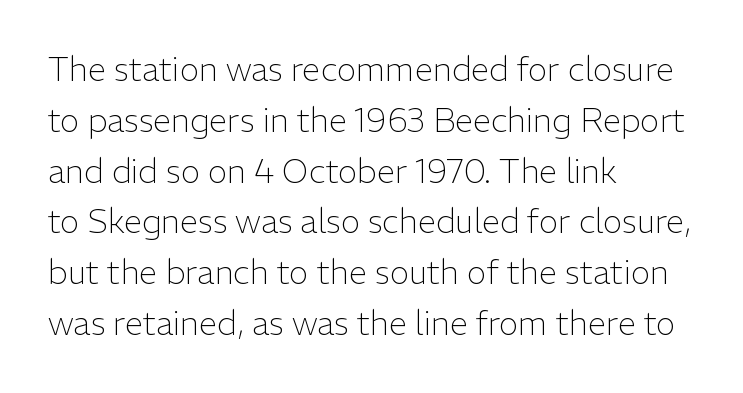
The image shows 33 px light sans-serif type, upright; set left-aligned, normal line spacing (1.54x), normal letter spacing, not underlined; low stroke contrast and a medium x-height.
